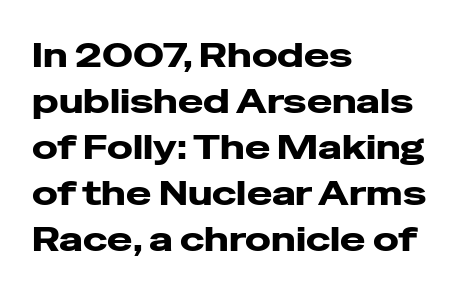
Q: Is the text italic (slanted)? A: No, it is upright.
Q: Is the typeface a serif or a sans-serif typeface? A: Sans-serif.
Q: Is the text underlined? A: No.
Q: How is the paragraph aligned? A: Left-aligned.
Q: Is the spacing between letters normal or unusually wide? A: Normal.
Q: Is the spacing between lines tight, normal or loose? A: Normal.
Q: Width (condensed, normal, or wide)? A: Wide.
Q: Stroke contrast? A: Low.
Q: x-height? A: Medium.
Q: Monospaced? A: No.
